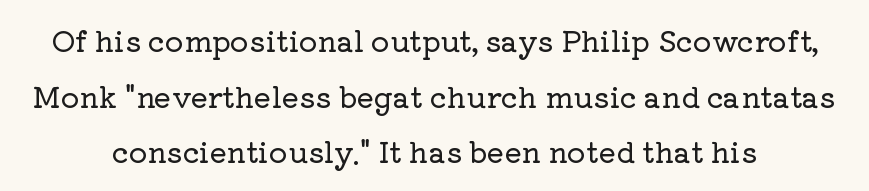
The image shows 29 px serif type, upright; set centered, loose line spacing (1.92x), normal letter spacing, not underlined; low stroke contrast and a medium x-height.
